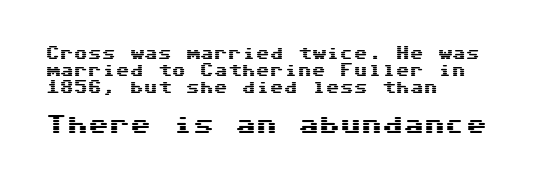
The image shows 21 px text type, upright; set left-aligned, line spacing 1.22x, normal letter spacing, not underlined; the second (bottom) block is 1.5x larger.
